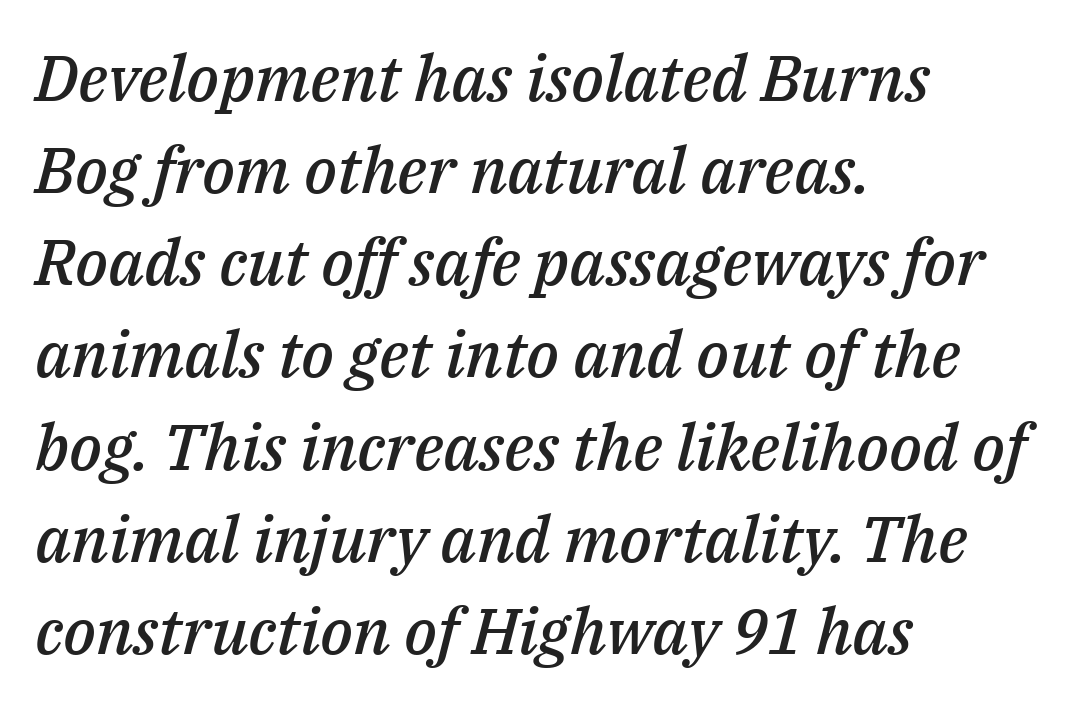
The paragraph shown leans on its left margin. The tracking reads as untouched default to a designer's eye. The vertical gap from one line to the next is medium. This sample has the flowing, uneven cadence of proportional lettering. The baseline area is clear.
